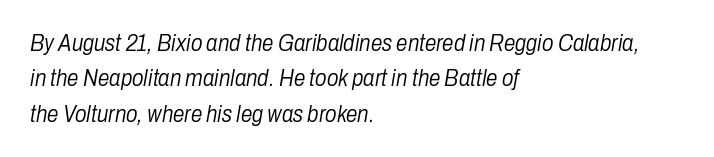
Q: Is the text bold? A: No.
Q: Is the text italic (slanted)? A: Yes, it leans right by about 10 degrees.
Q: Is the text underlined? A: No.
Q: How is the paragraph aligned? A: Left-aligned.
Q: Is the spacing between letters normal or unusually wide? A: Normal.
Q: Is the spacing between lines tight, normal or loose? A: Normal.
